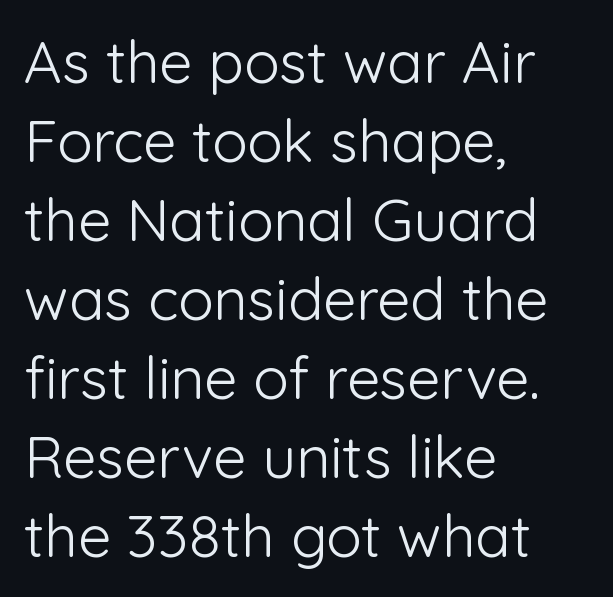
These lines are rendered in a variable-pitch font. Nobody touched the tracking dial on this one. A roman cut, with each character standing at attention. On a weight scale, this lands at 450 or below.
